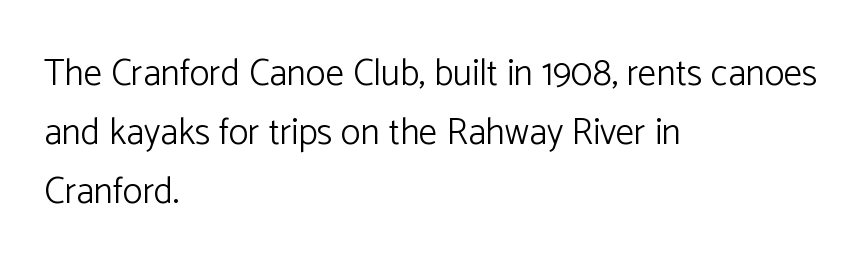
The image shows 37 px light sans-serif type, upright; set left-aligned, normal line spacing (1.59x), normal letter spacing, not underlined; low stroke contrast and a medium x-height.
